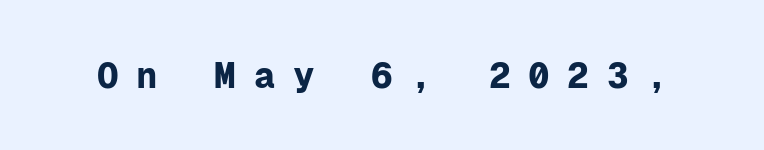
{"serif": "no", "italic": "no", "bold": "yes", "weight": "bold", "width": "normal", "stroke_contrast": "low", "x_height": "medium", "monospaced": "yes", "underline": "no", "letter_spacing": "wide", "letter_spacing_em": 0.49, "glyph_px": 36}
